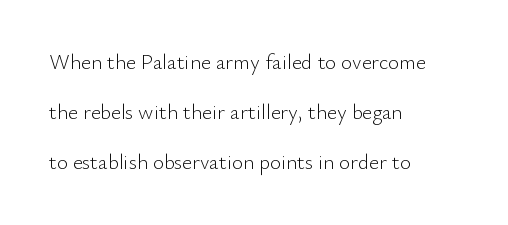
Words appear dense and cohesive because spacing is normal. Style check: upright. This sample trades compactness for vertical openness between lines. This rendering features lettering with no underline.
